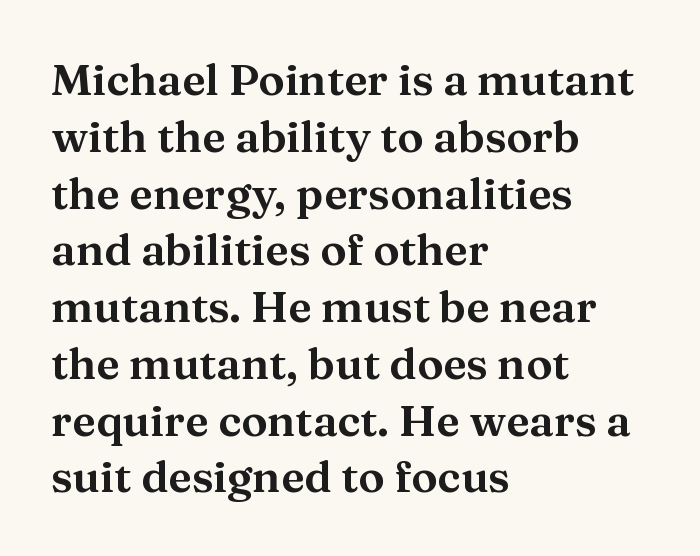
{"serif": "yes", "italic": "no", "width": "normal", "stroke_contrast": "medium", "x_height": "medium", "monospaced": "no", "underline": "no", "align": "left", "line_spacing": "normal", "line_spacing_ratio": 1.29, "letter_spacing": "normal", "letter_spacing_em": 0.0, "glyph_px": 44}
